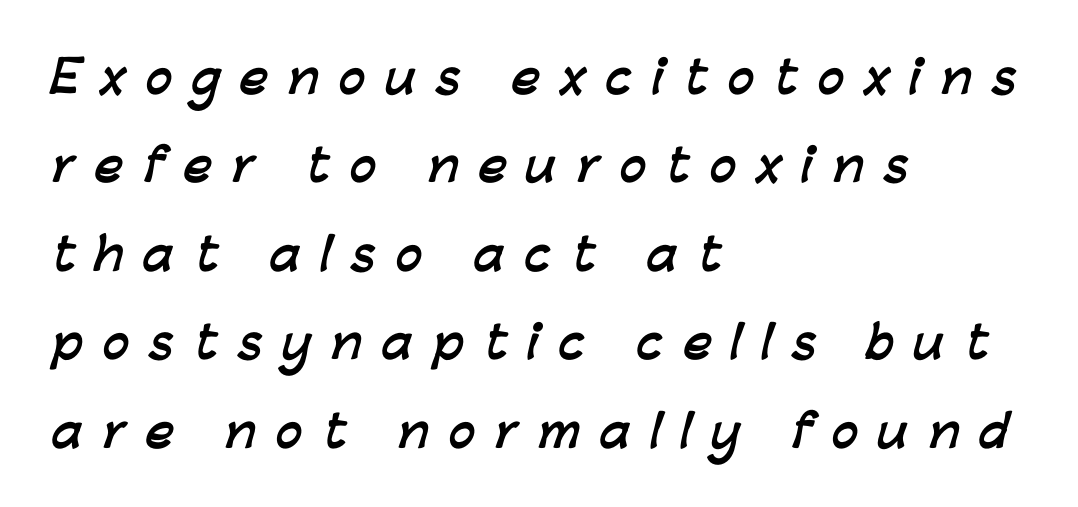
Q: Is the text bold? A: Yes.
Q: Is the typeface a serif or a sans-serif typeface? A: Sans-serif.
Q: Is the text underlined? A: No.
Q: How is the paragraph aligned? A: Left-aligned.
Q: Is the spacing between letters normal or unusually wide? A: Unusually wide.
Q: Is the spacing between lines tight, normal or loose? A: Loose.
Q: Width (condensed, normal, or wide)? A: Normal.
Q: Stroke contrast? A: Low.
Q: x-height? A: Medium.
Q: Monospaced? A: No.
